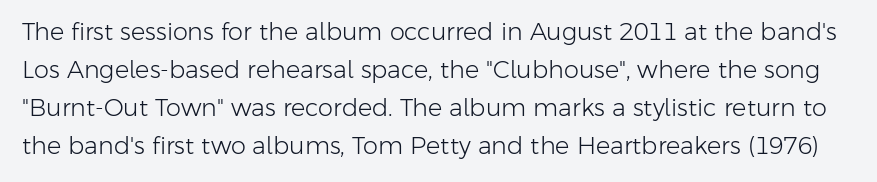
You could call the tracking neutral — neither tight nor loose. The letterforms sit at book weight or below. Leading: standard. Designer's note — italics off, roman on. Any mark beneath the type? The region is blank.
